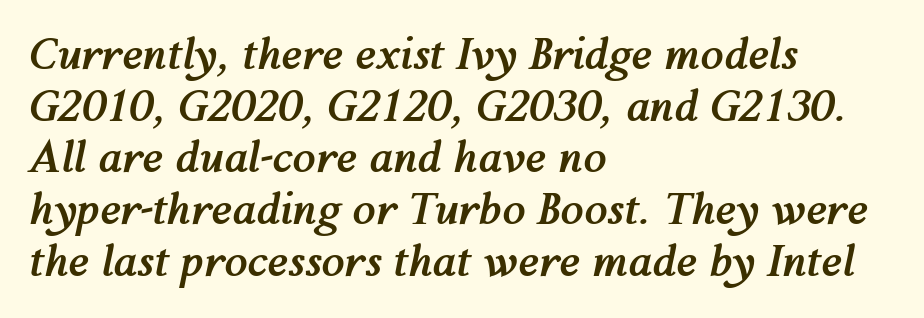
The text block is weighted toward the left margin, trailing off unevenly rightward. Is this a fixed-width face? No — the glyphs have proportional, varying widths. Underlining? Definitely not there. Its strokes are broad and dark, the hallmark of bold type. This sample uses an oblique cut, with every glyph tilted off the vertical. Caption: standard tracking, unaltered.
